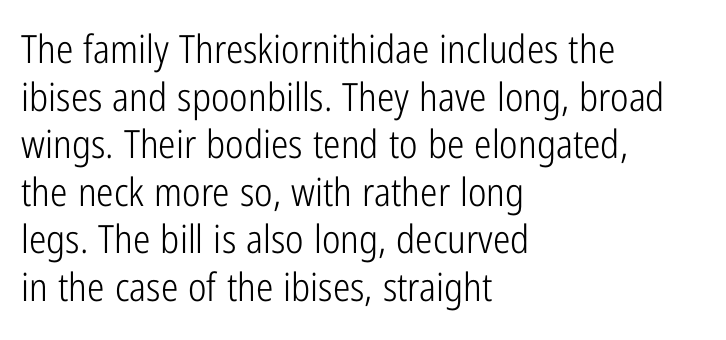
The axis of the letterforms is exactly vertical. Each letter keeps its own natural width here, so spacing adapts to shape. All the whitespace from short lines collects on the right. The words here are not underlined. Students, note that the glyphs here touch the page at normal intervals.
